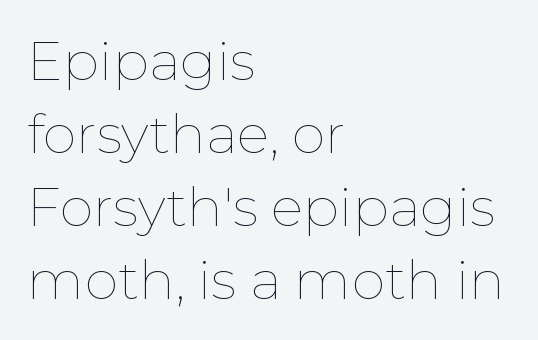
The image shows 54 px thin type, upright; set left-aligned, normal line spacing (1.35x), normal letter spacing, not underlined; low stroke contrast and a medium x-height.
